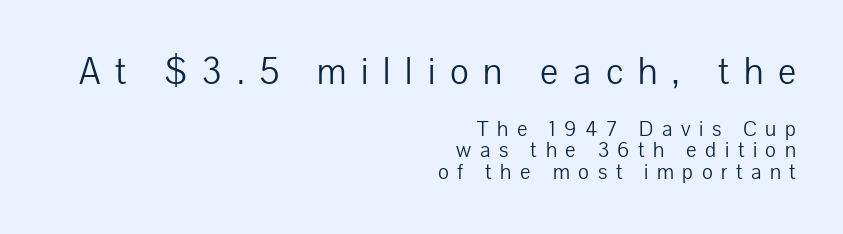
The image shows 38 px light sans-serif type, upright; set right-aligned, tight line spacing (0.98x), unusually wide letter spacing (+0.39 em), not underlined; the first (top) block is 1.73x larger; low stroke contrast and a medium x-height.
